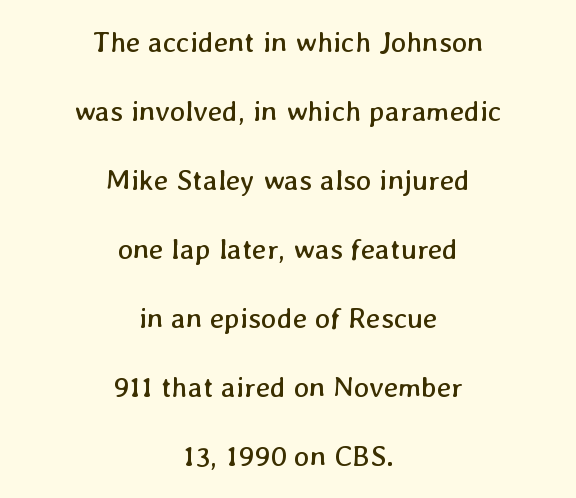
The image shows 29 px regular-weight type; set centered, loose line spacing (2.38x), normal letter spacing, not underlined; low stroke contrast and a medium x-height.
